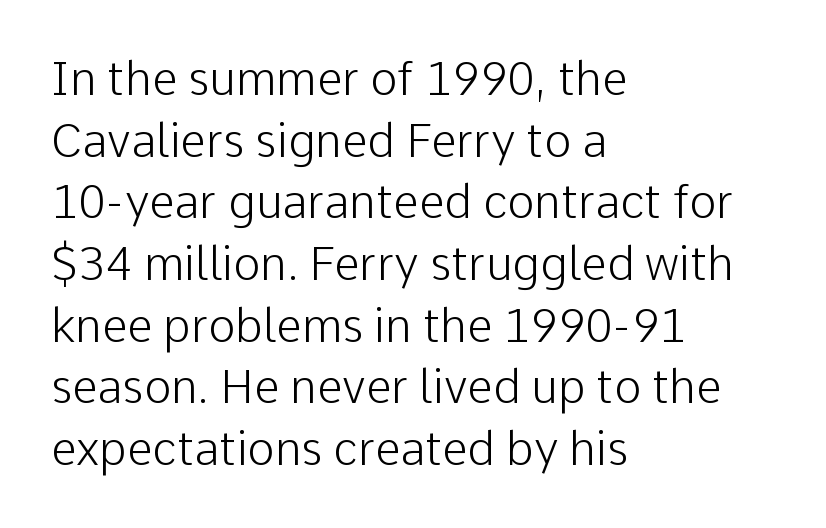
{"serif": "no", "italic": "no", "bold": "no", "weight": "light", "width": "normal", "stroke_contrast": "low", "x_height": "medium", "monospaced": "no", "underline": "no", "align": "left", "line_spacing": "normal", "line_spacing_ratio": 1.34, "letter_spacing": "normal", "letter_spacing_em": 0.0, "glyph_px": 46}
